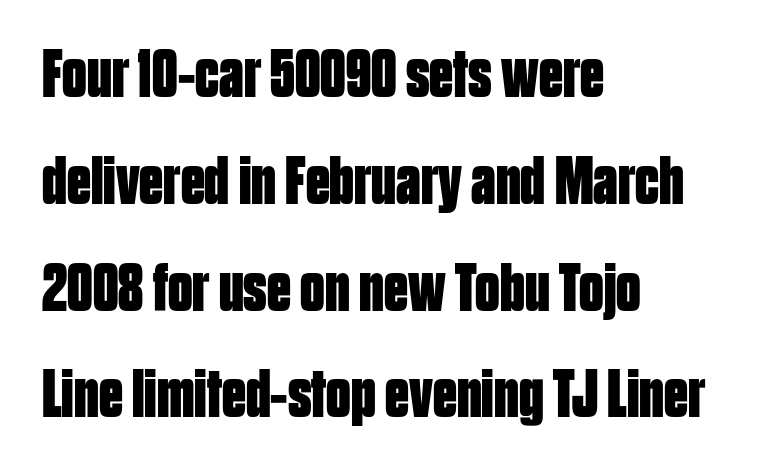
The image shows 68 px bold, condensed sans-serif type, upright; set left-aligned, normal line spacing (1.57x), normal letter spacing, not underlined; low stroke contrast and a large x-height.
